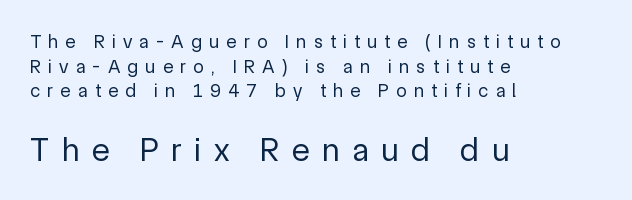
This sample is left-justified, so line endings fall wherever the words run out. Does the bottom block carry the larger type? Yes, it does. Between one letter and the next there's a generous, obvious gap. Stroke thickness stays within the range of a standard reading face or lighter. Evenly set lines give the paragraph a standard silhouette.
